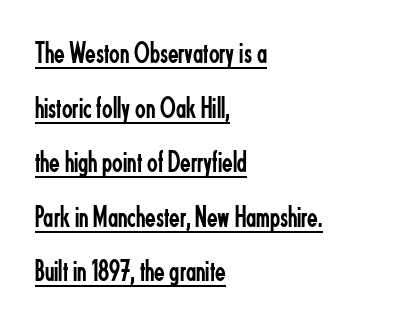
The image shows 31 px regular-weight, condensed sans-serif type, upright; set left-aligned, line spacing 1.76x, normal letter spacing, underlined; low stroke contrast and a small x-height.
